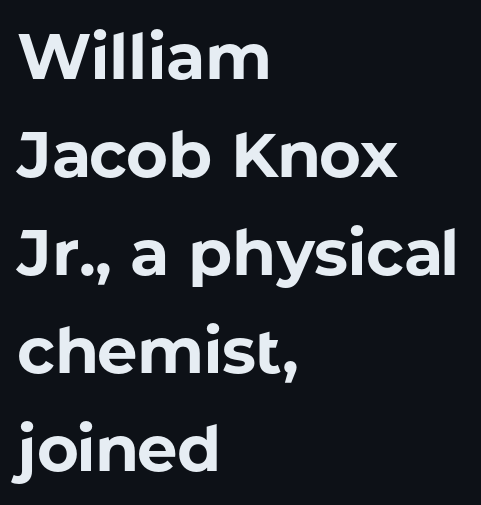
The designer went with a sans here, leaving each stem footless. Think of a printed novel: that variable character pitch is what you see here. Descender tails drop into unmarked territory. The paragraph shown leans on its left margin.
